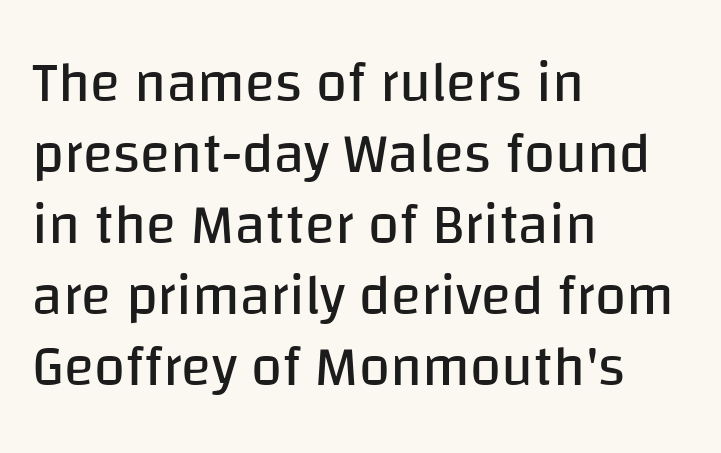
The image shows 56 px regular-weight sans-serif type, upright; set left-aligned, normal line spacing (1.27x), normal letter spacing, not underlined; low stroke contrast and a large x-height.
